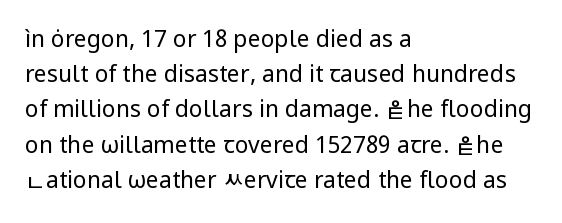
Q: Is the text bold? A: No.
Q: Is the text italic (slanted)? A: No, it is upright.
Q: Is the text underlined? A: No.
Q: How is the paragraph aligned? A: Left-aligned.
Q: Is the spacing between letters normal or unusually wide? A: Normal.
Q: Is the spacing between lines tight, normal or loose? A: Normal.
